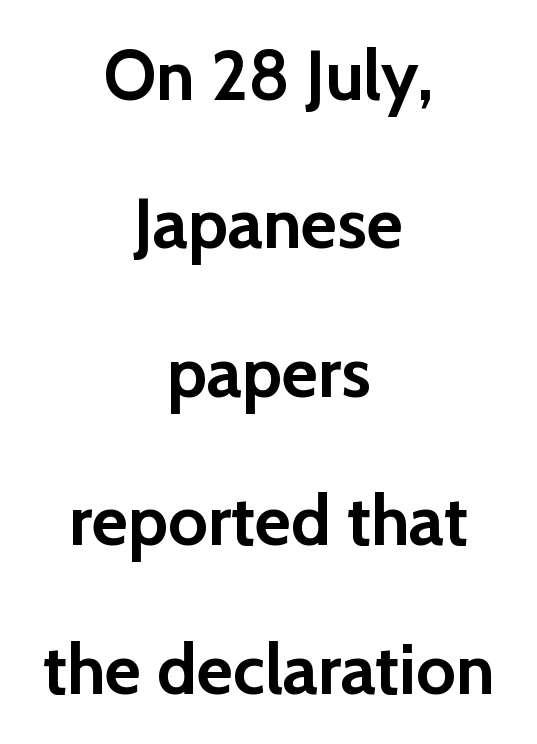
{"serif": "no", "italic": "no", "bold": "yes", "weight": "semibold", "width": "normal", "stroke_contrast": "low", "x_height": "medium", "monospaced": "no", "underline": "no", "align": "center", "line_spacing": "loose", "line_spacing_ratio": 2.12, "letter_spacing": "normal", "letter_spacing_em": 0.0, "glyph_px": 70}
